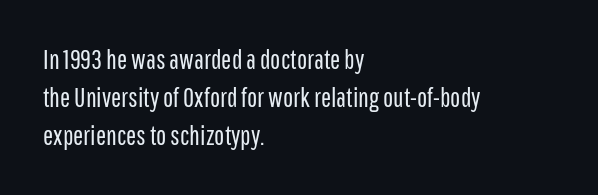
The designer left line spacing at the default. A classic flush-left, rag-right setting is used for this passage. The font sits on the lighter half of the weight spectrum, regular included. The letters stand straight up with perfectly vertical stems. No word sits above an underline.
